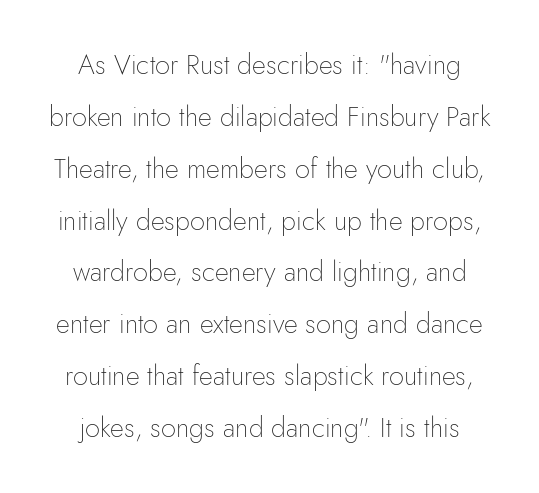
The image shows 27 px text type, upright; set loose line spacing (1.92x), normal letter spacing, not underlined.
